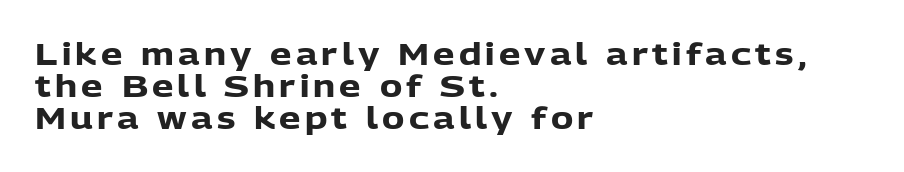
{"serif": "no", "italic": "no", "bold": "yes", "weight": "heavy", "width": "normal", "stroke_contrast": "low", "x_height": "medium", "monospaced": "no", "underline": "no", "align": "left", "line_spacing": "tight", "line_spacing_ratio": 1.07, "glyph_px": 30}
